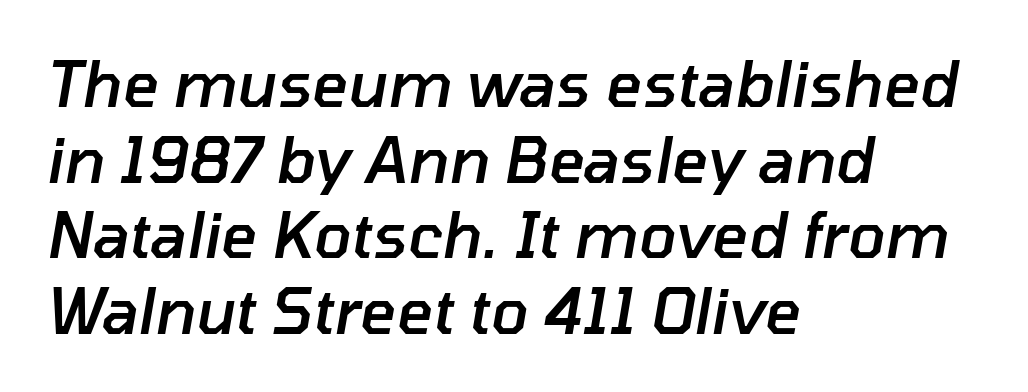
The image shows 62 px semibold type, italic (leaning right); set left-aligned, line spacing 1.22x, normal letter spacing, not underlined; low stroke contrast and a medium x-height.
